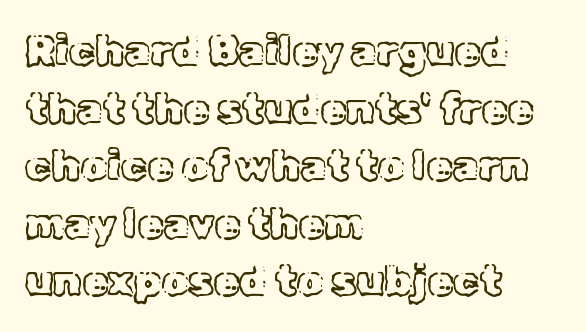
Q: Is the text italic (slanted)? A: No, it is upright.
Q: Is the text underlined? A: No.
Q: How is the paragraph aligned? A: Left-aligned.
Q: Is the spacing between letters normal or unusually wide? A: Normal.
Q: Is the spacing between lines tight, normal or loose? A: Normal.
Q: Width (condensed, normal, or wide)? A: Normal.
Q: x-height? A: Medium.
Q: Monospaced? A: No.
